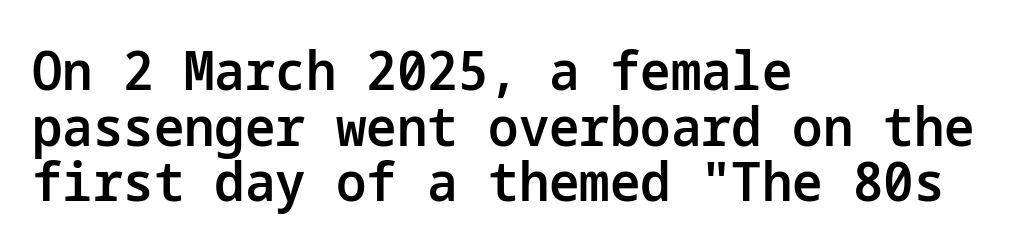
The image shows 54 px semibold sans-serif type, upright; set left-aligned, tight line spacing (1.03x), normal letter spacing, not underlined; low stroke contrast and a medium x-height.
